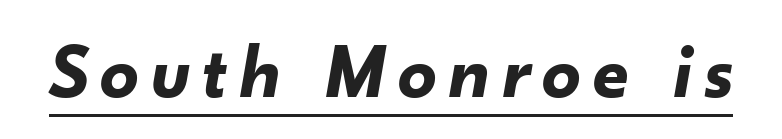
{"italic": "yes", "lean": "right", "slant_degrees": 10, "bold": "yes", "weight": "bold", "width": "normal", "stroke_contrast": "low", "x_height": "small", "monospaced": "no", "underline": "yes", "glyph_px": 77}
